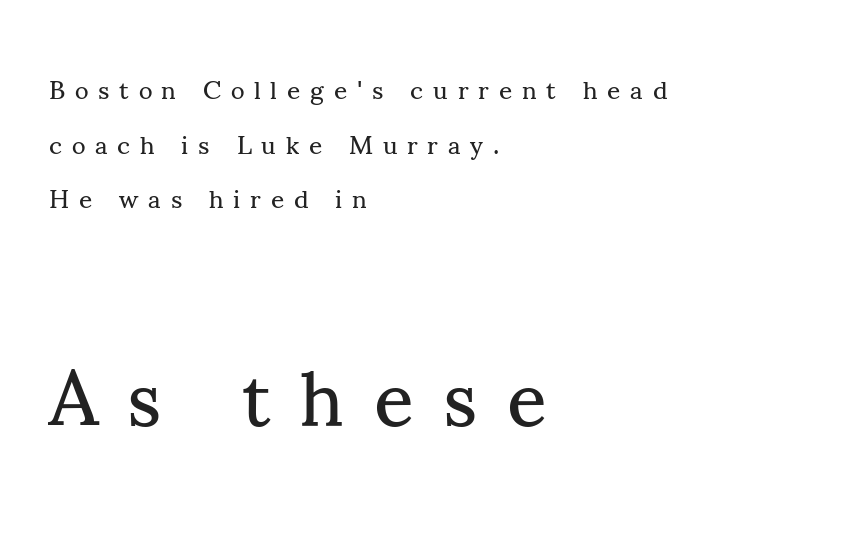
{"serif": "yes", "italic": "no", "bold": "no", "weight": "regular", "width": "normal", "stroke_contrast": "medium", "x_height": "small", "monospaced": "no", "underline": "no", "align": "left", "line_spacing": "loose", "line_spacing_ratio": 2.1, "letter_spacing": "wide", "letter_spacing_em": 0.38, "larger_block": "second", "size_ratio": 3.0, "glyph_px": 78}
